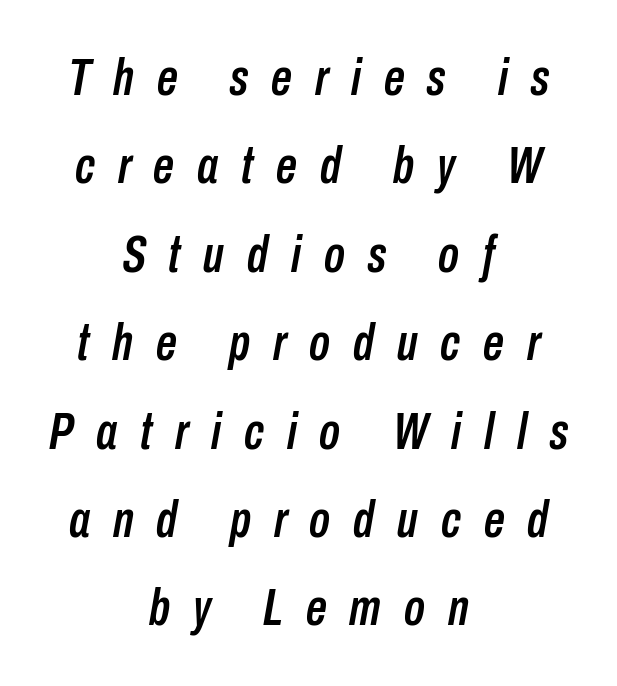
{"italic": "yes", "lean": "right", "slant_degrees": 10, "width": "condensed", "stroke_contrast": "low", "x_height": "medium", "monospaced": "no", "underline": "no", "align": "center", "line_spacing": "normal", "line_spacing_ratio": 1.7, "letter_spacing": "wide", "letter_spacing_em": 0.44, "glyph_px": 52}
